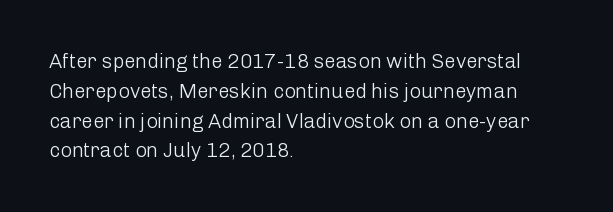
The image shows 20 px text type, upright; set left-aligned, normal line spacing (1.49x), normal letter spacing, not underlined.
